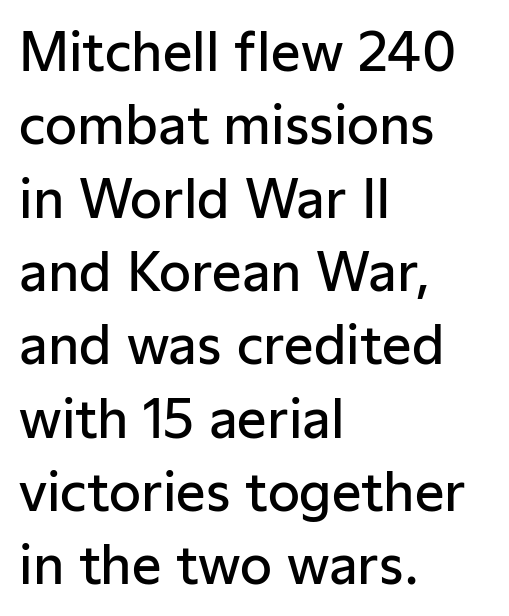
What's the leading like? Ordinary, nothing unusual. Glance below the letters and you will spot only blank space. The line texture is even and compact thanks to regular tracking. Each letter keeps its own natural width here, so spacing adapts to shape.
